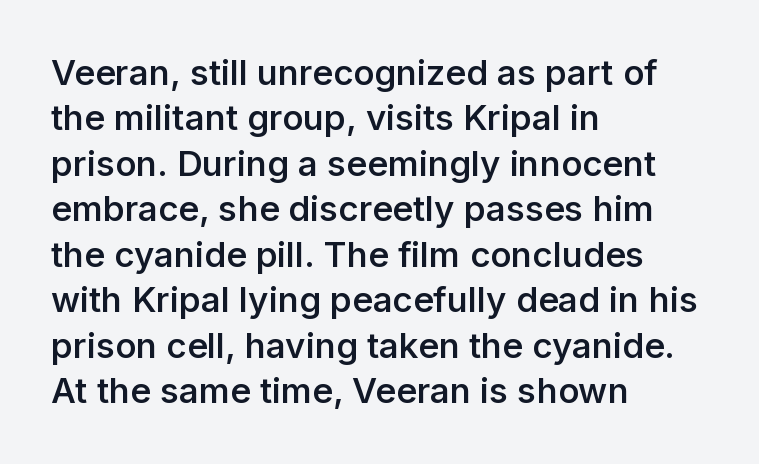
Q: Is the text bold? A: Semi-bold.
Q: Is the text italic (slanted)? A: No, it is upright.
Q: Is the typeface a serif or a sans-serif typeface? A: Sans-serif.
Q: Is the text underlined? A: No.
Q: How is the paragraph aligned? A: Left-aligned.
Q: Is the spacing between letters normal or unusually wide? A: Normal.
Q: Is the spacing between lines tight, normal or loose? A: Normal.
Q: Width (condensed, normal, or wide)? A: Normal.
Q: Stroke contrast? A: Low.
Q: x-height? A: Medium.
Q: Monospaced? A: No.
